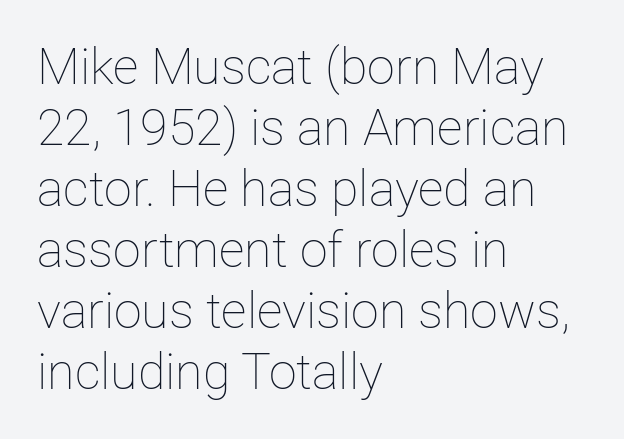
The image shows 50 px thin type, upright; set left-aligned, line spacing 1.22x, normal letter spacing, not underlined; low stroke contrast and a medium x-height.
